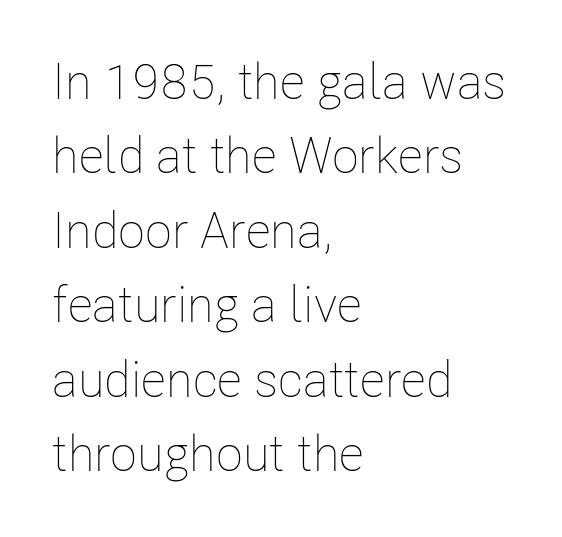
The line texture is even and compact thanks to regular tracking. The block of text has a typical density, with ordinary space between rows. The space directly below the letters is spotless. Think standard paragraph weight, or any step lighter than that. Italic? Not at all — the glyphs are vertical. Compared with a centered layout, this one pins lines to the left instead.
